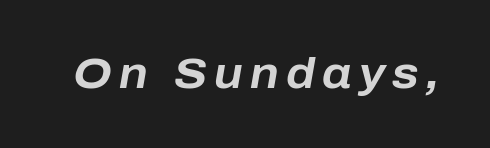
Q: Is the text bold? A: Yes.
Q: Is the text italic (slanted)? A: Yes, it leans right by about 10 degrees.
Q: Is the text underlined? A: No.
Q: Width (condensed, normal, or wide)? A: Normal.
Q: Stroke contrast? A: Low.
Q: x-height? A: Medium.
Q: Monospaced? A: No.
